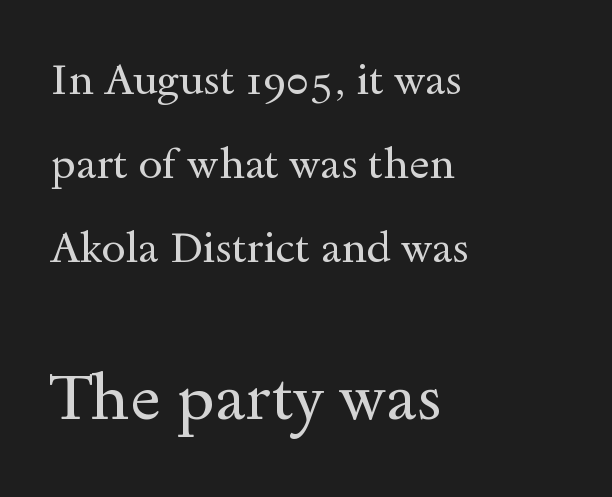
The lettering holds an erect, upright posture throughout. Casual observation: everything's shoved over to the left. Each row of text sits above clean, open space. Note: serifs present on the glyphs. You get the small type first, then a jump to larger type.
